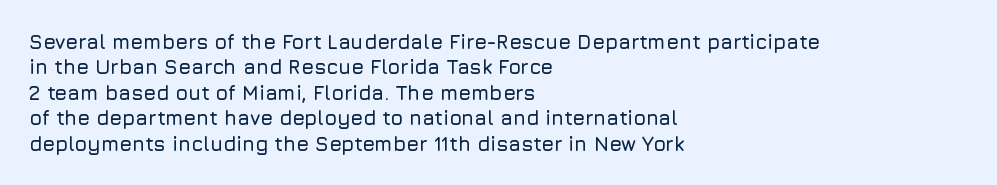
The image shows 20 px text type, upright; set left-aligned, normal line spacing (1.27x), normal letter spacing, not underlined.
